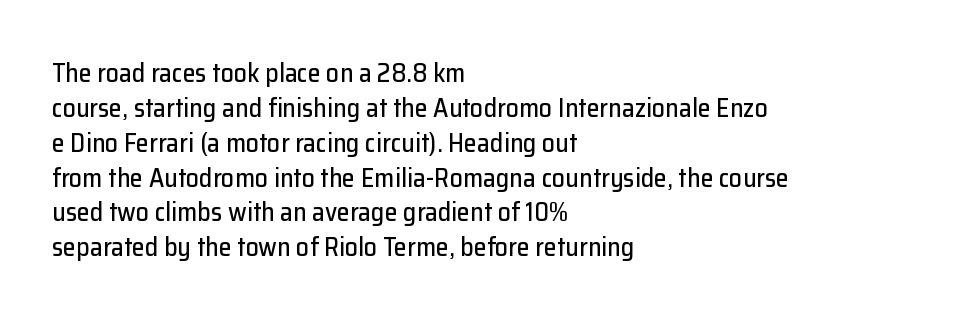
The letters stand straight up with perfectly vertical stems. Anything drawn beneath the words? Only blank space. Vertical spacing — default. Short note: letters normally spaced. Leftover space on each line is placed entirely after the last word.
